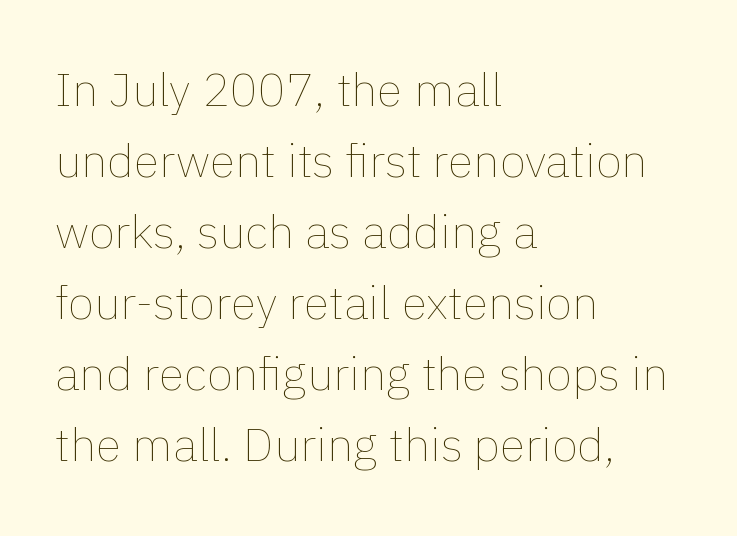
The image shows 47 px thin type, upright; set left-aligned, normal line spacing (1.51x), normal letter spacing, not underlined; low stroke contrast and a medium x-height.
